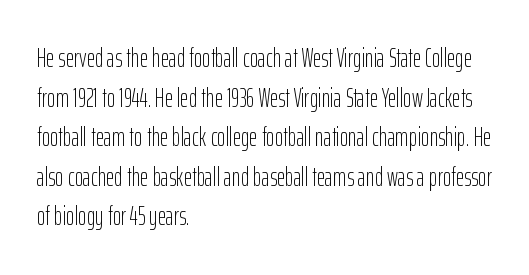
The block of text has a typical density, with ordinary space between rows. The line texture is even and compact thanks to regular tracking. Nothing heavy about these letters — not bold at all. Which margin do the lines hug? The left one — the right edge is uneven.
